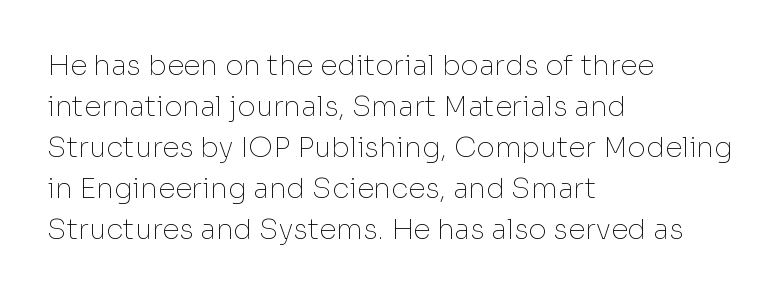
Is the stroke heavy? The answer is a plain regular-or-lighter. Between one letter and the next there's only the usual sliver of space. Unmarked baselines from the first word to the last. Evenly set lines give the paragraph a standard silhouette.
